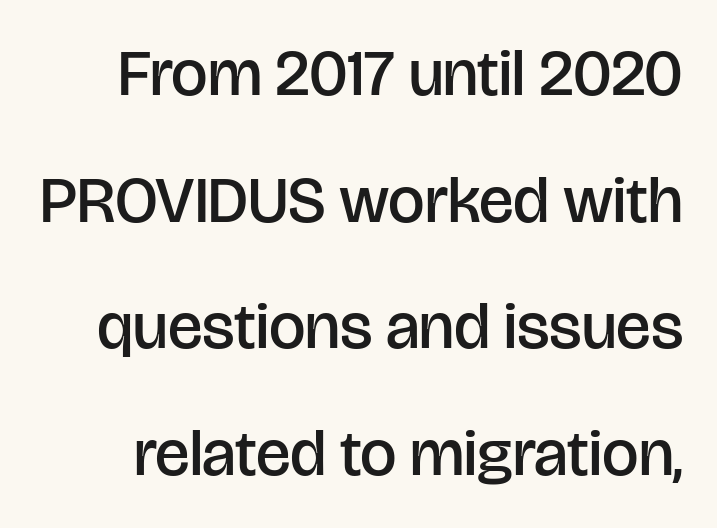
{"serif": "no", "italic": "no", "bold": "semi", "weight": "semibold", "width": "normal", "stroke_contrast": "low", "x_height": "large", "monospaced": "no", "underline": "no", "line_spacing": "loose", "line_spacing_ratio": 1.95, "letter_spacing": "normal", "letter_spacing_em": 0.0, "glyph_px": 65}
